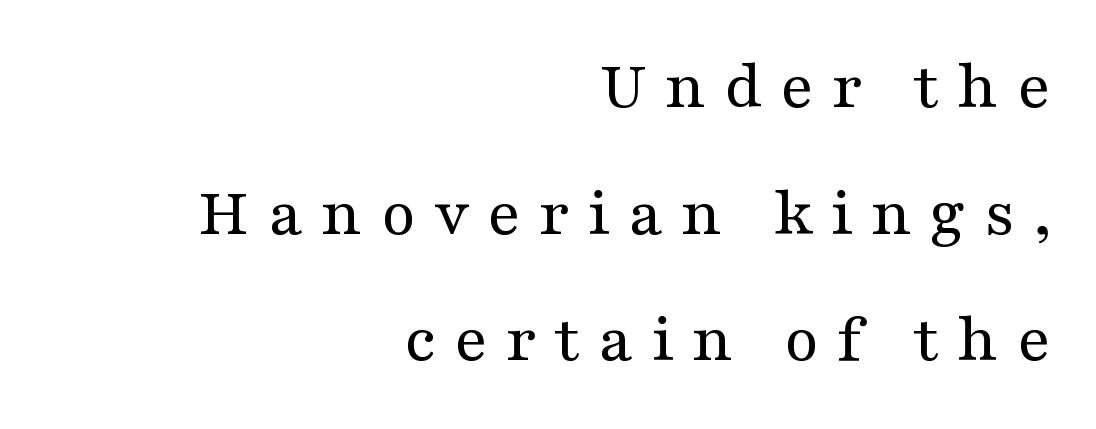
The horizontal fit of the characters is loose and conspicuously gappy. When letters stand straight like this, we call the style roman or upright. Think of a printed novel: that variable character pitch is what you see here. Observe the serifs anchoring each vertical stroke in this sample.
